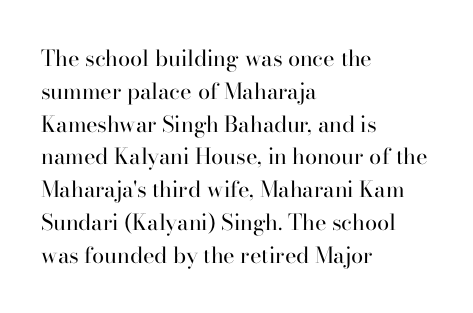
Descender tails drop into unmarked territory. Vertically, the passage feels balanced, rows spaced as you'd expect. The typesetter chose a ragged-right arrangement here. The typography opts for an upright posture over an oblique one. The rendering keeps characters at their native spacing. Stroke mass is kept to a normal reading level or below.
